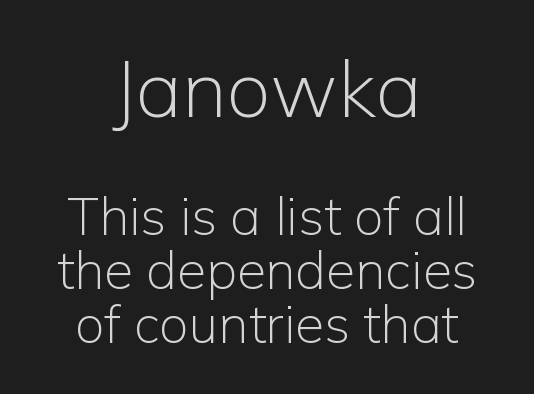
The glyphs are unaccompanied by any horizontal stroke below them. Closely set lines give the paragraph a compact silhouette. Looks like regular typesetting: each glyph gets only the width it needs. These two chunks differ in scale, with the top chunk taking the larger measure.
